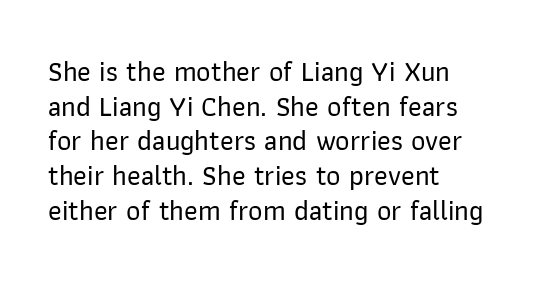
The image shows 28 px sans-serif type, upright; set left-aligned, line spacing 1.24x, normal letter spacing, not underlined; low stroke contrast and a medium x-height.
